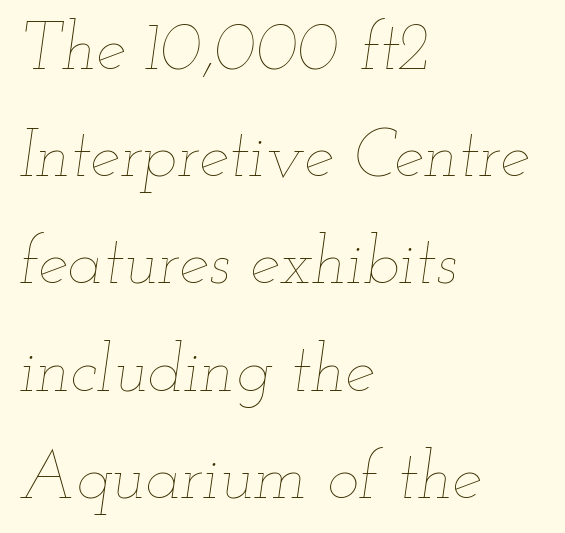
{"italic": "yes", "lean": "right", "slant_degrees": 12, "bold": "no", "weight": "thin", "width": "wide", "stroke_contrast": "low", "x_height": "small", "monospaced": "no", "underline": "no", "align": "left", "line_spacing": "normal", "line_spacing_ratio": 1.6, "letter_spacing": "normal", "letter_spacing_em": 0.0, "glyph_px": 67}
